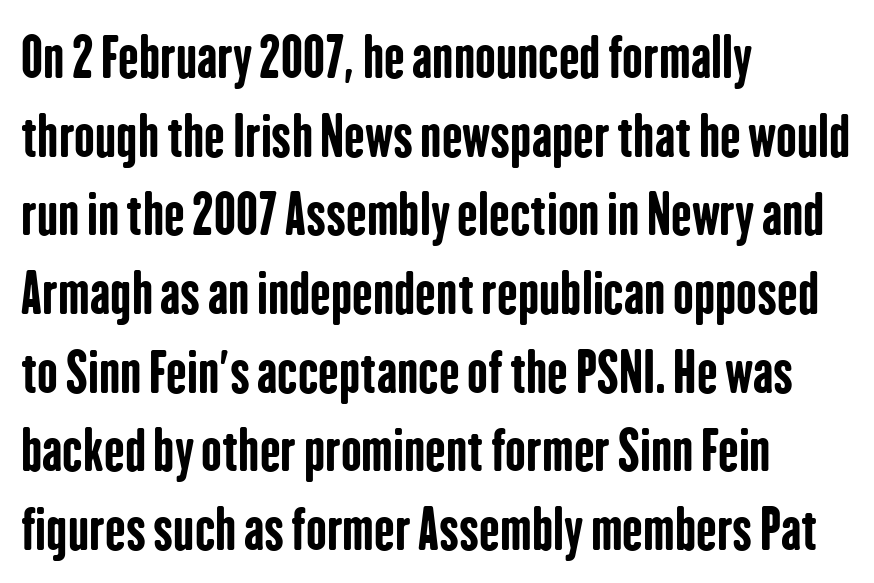
The image shows 55 px bold, condensed sans-serif type, upright; set left-aligned, normal line spacing (1.43x), normal letter spacing, not underlined; low stroke contrast and a medium x-height.
